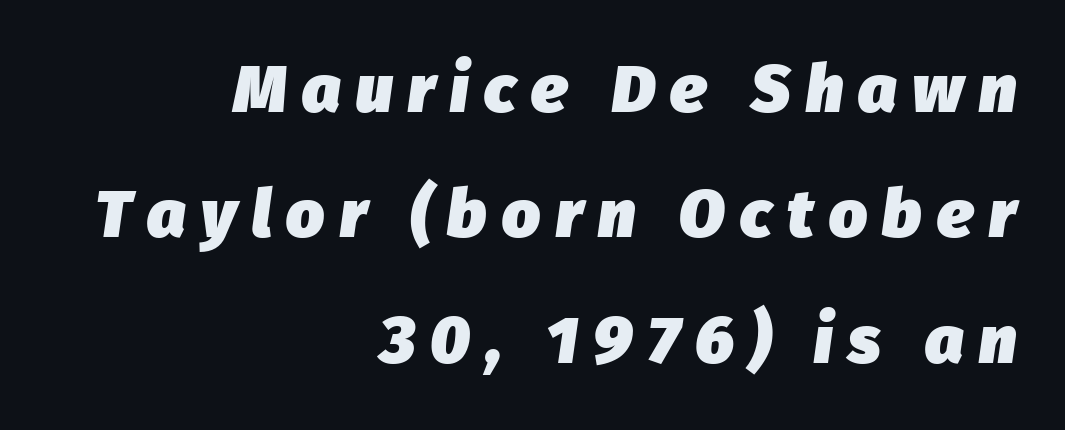
If you drew a ruler down the right edge, every line would touch it. The face used here is proportionally spaced, like ordinary book or web type. Chunky letters — that's bold for sure. An italicized treatment has been applied to the whole sample. The line texture is sparse and dotted thanks to wide tracking.
